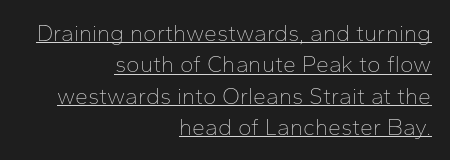
{"italic": "no", "bold": "no", "underline": "yes", "align": "right", "line_spacing": "normal", "line_spacing_ratio": 1.36, "letter_spacing": "normal", "letter_spacing_em": 0.0, "glyph_px": 23}
